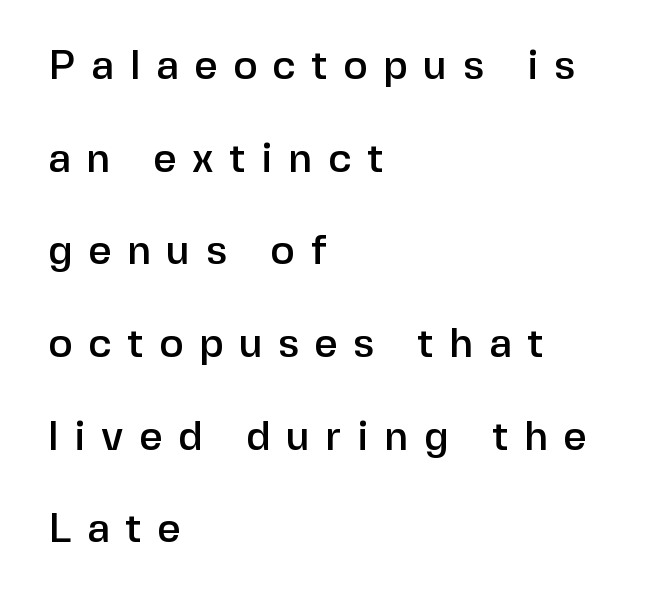
The image shows 41 px sans-serif type, upright; set left-aligned, loose line spacing (2.26x), unusually wide letter spacing (+0.38 em), not underlined; low stroke contrast and a medium x-height.
